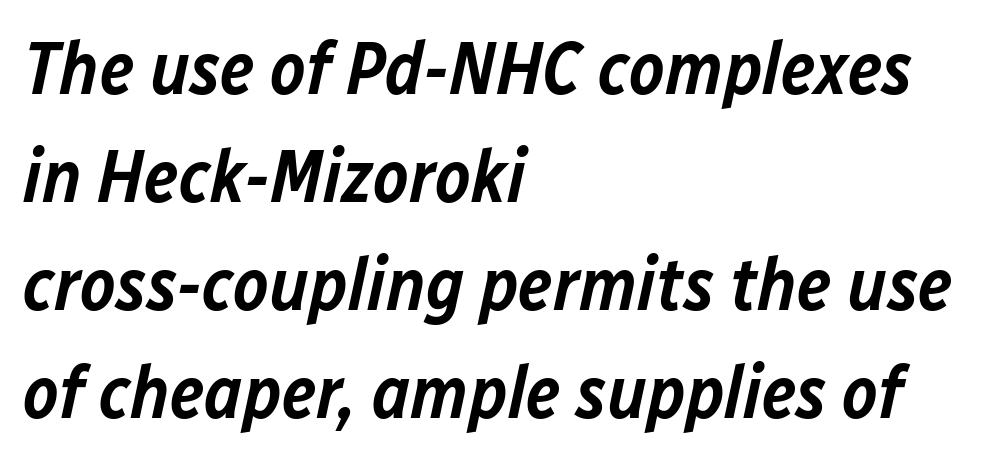
The image shows 75 px semibold type, italic (leaning right); set left-aligned, normal line spacing (1.44x), normal letter spacing, not underlined; low stroke contrast and a medium x-height.
